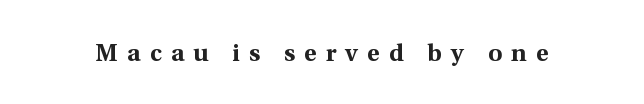
Q: Is the text bold? A: Yes.
Q: Is the text italic (slanted)? A: No, it is upright.
Q: Is the text underlined? A: No.
Q: Is the spacing between letters normal or unusually wide? A: Unusually wide.
